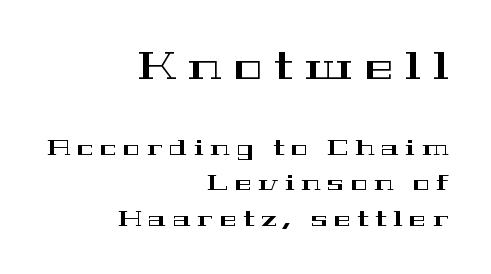
{"serif": "yes", "italic": "no", "width": "wide", "stroke_contrast": "high", "x_height": "medium", "monospaced": "no", "underline": "no", "align": "right", "line_spacing": "normal", "line_spacing_ratio": 1.6, "letter_spacing": "wide", "letter_spacing_em": 0.32, "larger_block": "first", "size_ratio": 1.73, "glyph_px": 38}
